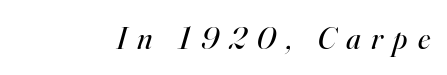
Weight: regular or lighter. This sample uses a serif face. Descenders are the only things crossing below the line. Is this a fixed-width face? No — the glyphs have proportional, varying widths. Quick note: italic. The tracking jumps out immediately: characters are airy and widely separated.
